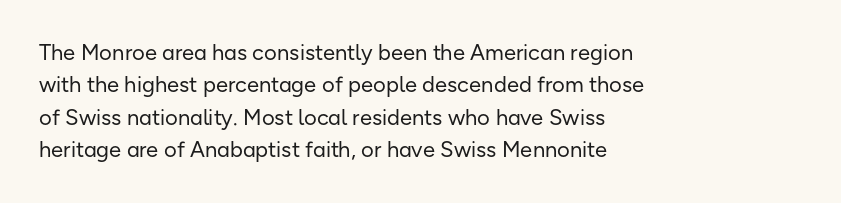
Does extra space separate the letters? No, they use regular spacing. Compared with a typical body face, this is equally light or lighter still. Casual observation: everything's shoved over to the left. This sample keeps an unexceptional amount of space between lines.
